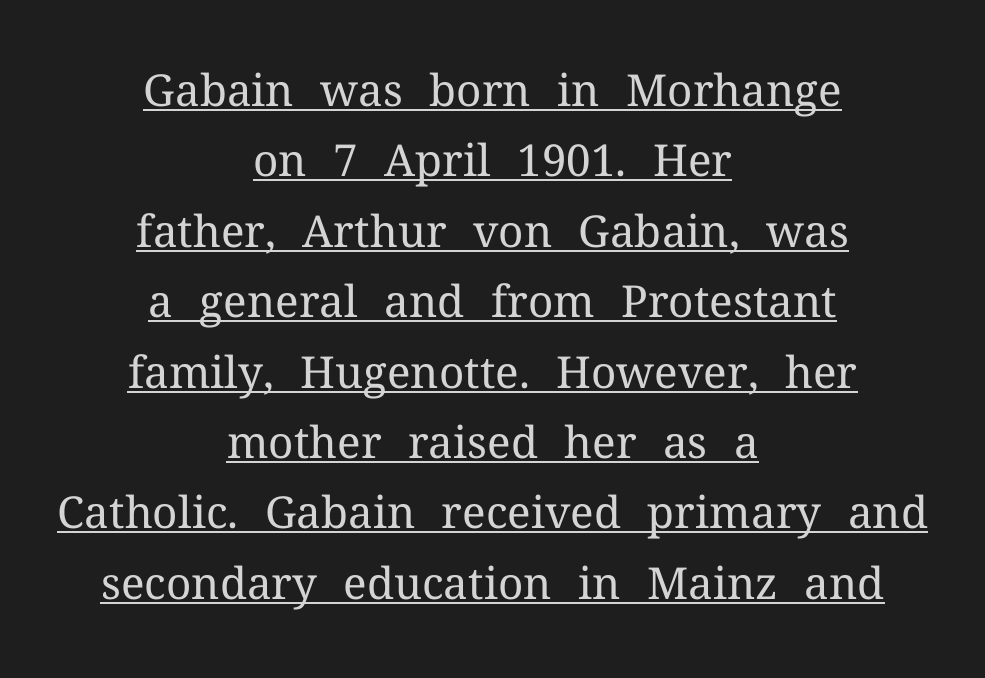
{"serif": "yes", "italic": "no", "bold": "no", "weight": "regular", "width": "normal", "stroke_contrast": "medium", "x_height": "medium", "monospaced": "no", "underline": "yes", "align": "center", "line_spacing": "normal", "line_spacing_ratio": 1.6, "letter_spacing": "normal", "letter_spacing_em": 0.0, "glyph_px": 44}
